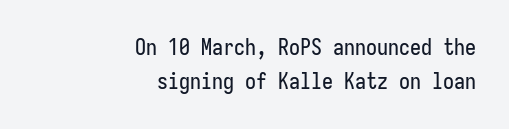
{"italic": "no", "underline": "no", "align": "right", "line_spacing": "normal", "line_spacing_ratio": 1.53, "letter_spacing": "normal", "letter_spacing_em": 0.0, "glyph_px": 22}
